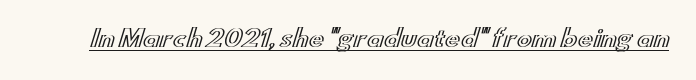
The image shows 23 px text type; set normal letter spacing, underlined.
